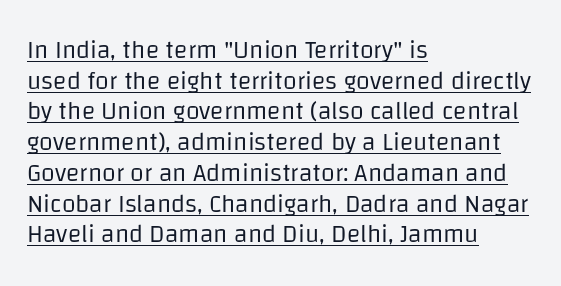
{"italic": "no", "bold": "no", "underline": "yes", "align": "left", "line_spacing_ratio": 1.23, "letter_spacing": "normal", "letter_spacing_em": 0.0, "glyph_px": 25}
